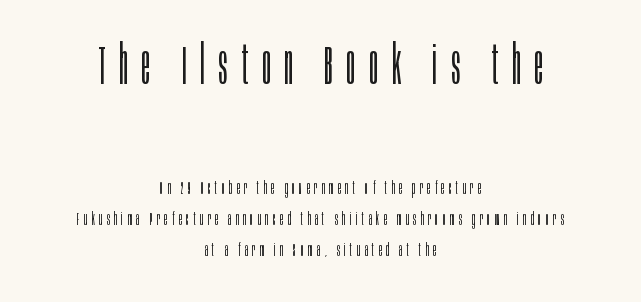
Q: Is the text bold? A: No.
Q: Is the text italic (slanted)? A: No, it is upright.
Q: Is the typeface a serif or a sans-serif typeface? A: Sans-serif.
Q: Is the text underlined? A: No.
Q: How is the paragraph aligned? A: Centered.
Q: Is the spacing between letters normal or unusually wide? A: Unusually wide.
Q: Which block of text is set in a larger size, the first (top) or the second (bottom)? A: The first (top) one.
Q: Width (condensed, normal, or wide)? A: Condensed.
Q: Stroke contrast? A: Low.
Q: x-height? A: Large.
Q: Monospaced? A: No.
